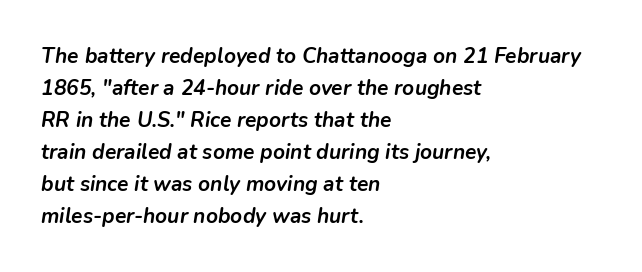
Q: Is the text bold? A: Yes.
Q: Is the text italic (slanted)? A: Yes, it leans right by about 9 degrees.
Q: Is the text underlined? A: No.
Q: How is the paragraph aligned? A: Left-aligned.
Q: Is the spacing between letters normal or unusually wide? A: Normal.
Q: Is the spacing between lines tight, normal or loose? A: Normal.
